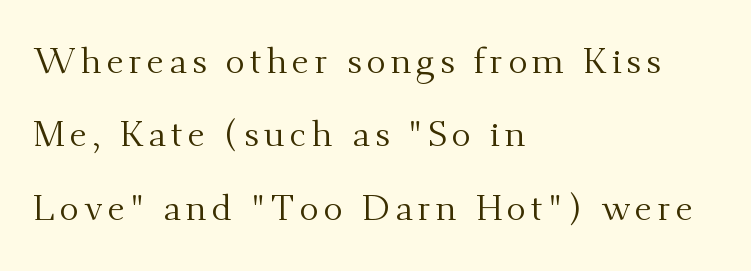
{"serif": "yes", "italic": "no", "bold": "no", "weight": "regular", "width": "normal", "stroke_contrast": "medium", "x_height": "small", "monospaced": "no", "underline": "no", "align": "left", "line_spacing": "loose", "line_spacing_ratio": 2.04, "glyph_px": 36}
